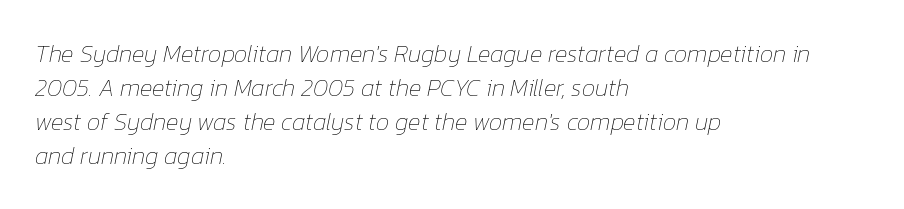
{"italic": "yes", "lean": "right", "slant_degrees": 12, "bold": "no", "underline": "no", "align": "left", "line_spacing": "normal", "line_spacing_ratio": 1.41, "letter_spacing": "normal", "letter_spacing_em": 0.0, "glyph_px": 24}
